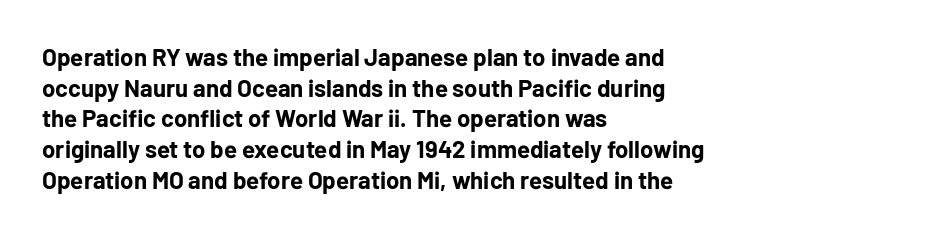
The image shows 24 px bold type, upright; set left-aligned, normal line spacing (1.28x), normal letter spacing, not underlined.
